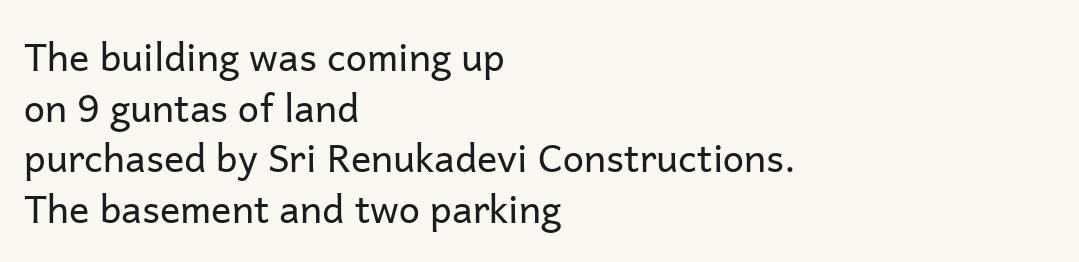
{"serif": "no", "italic": "no", "bold": "no", "weight": "regular", "width": "normal", "stroke_contrast": "low", "x_height": "medium", "monospaced": "no", "underline": "no", "align": "left", "line_spacing": "normal", "line_spacing_ratio": 1.33, "letter_spacing": "normal", "letter_spacing_em": 0.0, "glyph_px": 38}
